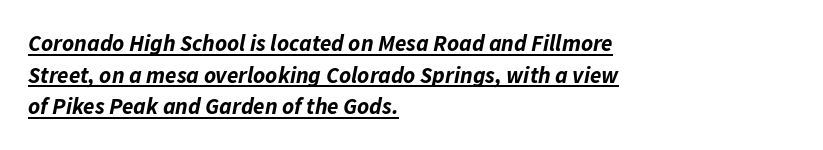
Q: Is the text bold? A: Yes.
Q: Is the text italic (slanted)? A: Yes, it leans right by about 11 degrees.
Q: Is the text underlined? A: Yes.
Q: How is the paragraph aligned? A: Left-aligned.
Q: Is the spacing between letters normal or unusually wide? A: Normal.
Q: Is the spacing between lines tight, normal or loose? A: Normal.
